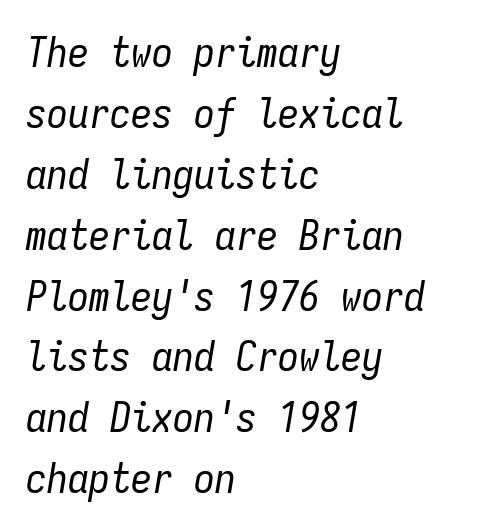
The zone under the glyphs is completely vacant. Caption: standard tracking, unaltered. One glance says typical: line gaps are just what's usual. Vertical stems look standard width or narrower in stroke.
